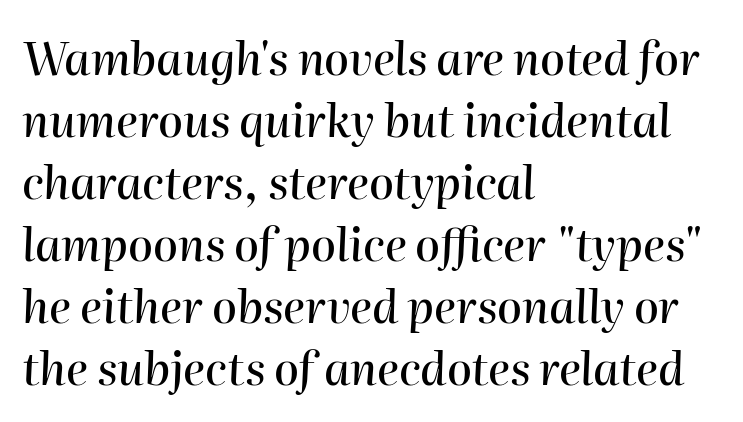
The image shows 45 px text type, italic (leaning right); set left-aligned, normal line spacing (1.38x), normal letter spacing, not underlined; high stroke contrast and a medium x-height.
